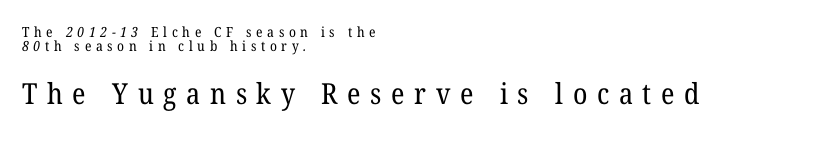
The image shows 29 px regular-weight serif type; set left-aligned, tight line spacing (0.98x), unusually wide letter spacing (+0.33 em), not underlined; the second (bottom) block is 2.07x larger; low stroke contrast and a medium x-height.
